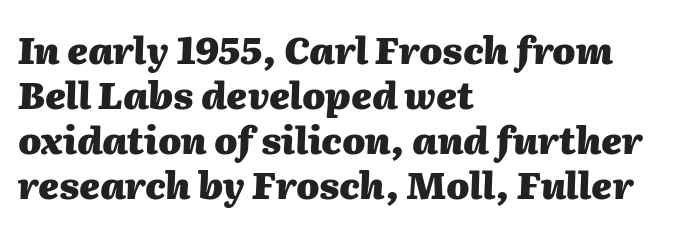
{"italic": "yes", "lean": "right", "slant_degrees": 2, "bold": "yes", "weight": "heavy", "width": "normal", "stroke_contrast": "medium", "x_height": "medium", "monospaced": "no", "underline": "no", "align": "left", "line_spacing_ratio": 1.22, "letter_spacing": "normal", "letter_spacing_em": 0.0, "glyph_px": 37}
